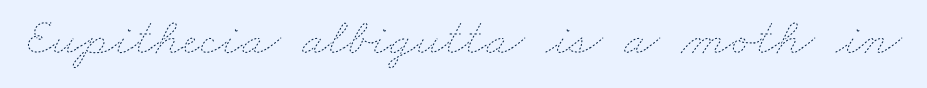
The image shows 53 px thin, wide type; set normal letter spacing, not underlined; low stroke contrast and a small x-height.
